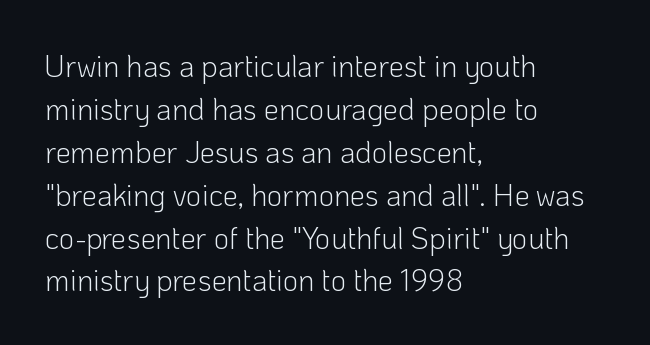
Q: Is the text bold? A: No.
Q: Is the text italic (slanted)? A: No, it is upright.
Q: Is the typeface a serif or a sans-serif typeface? A: Sans-serif.
Q: Is the text underlined? A: No.
Q: How is the paragraph aligned? A: Left-aligned.
Q: Is the spacing between letters normal or unusually wide? A: Normal.
Q: Is the spacing between lines tight, normal or loose? A: Normal.
Q: Width (condensed, normal, or wide)? A: Normal.
Q: Stroke contrast? A: Low.
Q: x-height? A: Medium.
Q: Monospaced? A: No.
